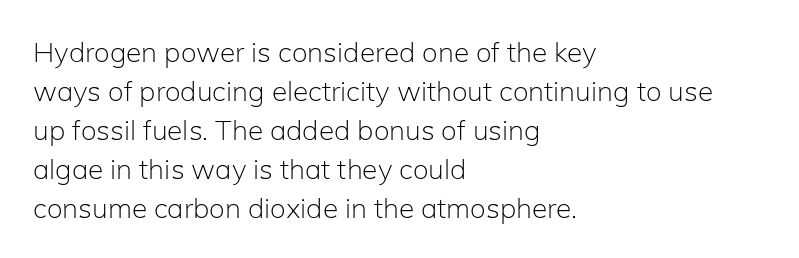
The image shows 28 px light sans-serif type, upright; set left-aligned, normal line spacing (1.39x), normal letter spacing, not underlined; low stroke contrast and a medium x-height.
